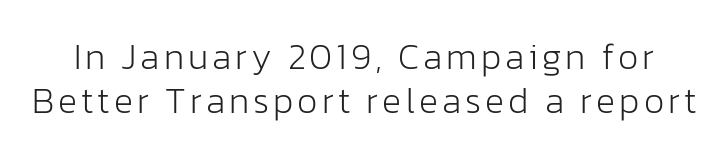
Proportional: the letters do not fall into vertical columns. Quick note: not italic, upright. The characters are drawn with everyday or finer stroke widths. Check the space under the baseline: it is left empty. The glyphs in this specimen are sans serif.
